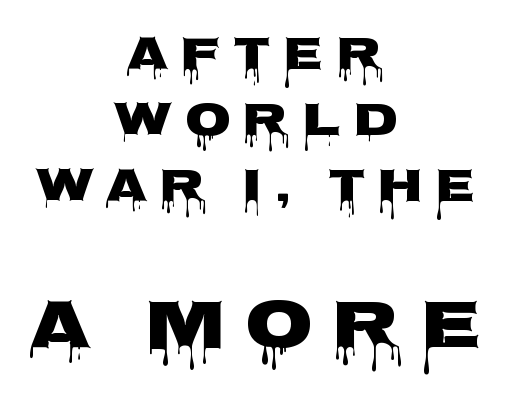
The image shows 70 px heavy, wide sans-serif type, upright; set centered, normal line spacing (1.4x), unusually wide letter spacing (+0.26 em), not underlined; the second (bottom) block is 1.49x larger; low stroke contrast and a large x-height.
